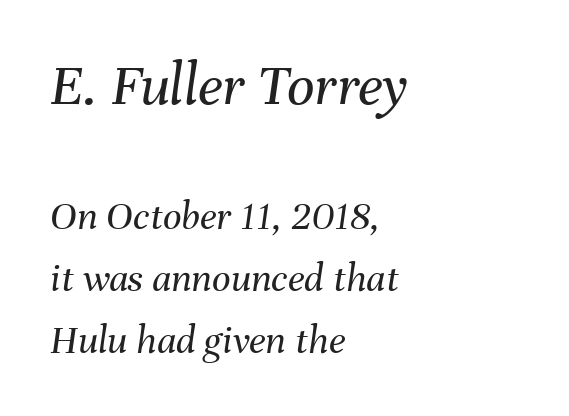
The image shows 61 px regular-weight type, italic (leaning right); set left-aligned, normal line spacing (1.52x), normal letter spacing, not underlined; the first (top) block is 1.49x larger; medium stroke contrast and a medium x-height.
